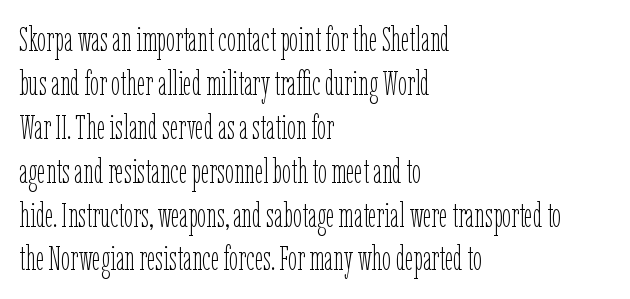
Q: Is the text bold? A: No.
Q: Is the text italic (slanted)? A: No, it is upright.
Q: Is the text underlined? A: No.
Q: How is the paragraph aligned? A: Left-aligned.
Q: Is the spacing between letters normal or unusually wide? A: Normal.
Q: Is the spacing between lines tight, normal or loose? A: Normal.
Q: Width (condensed, normal, or wide)? A: Condensed.
Q: Stroke contrast? A: Low.
Q: x-height? A: Medium.
Q: Monospaced? A: No.
